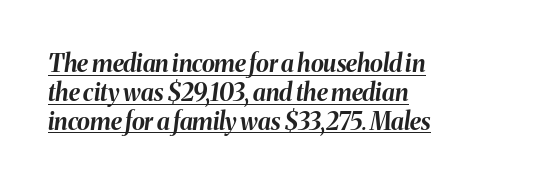
{"italic": "yes", "lean": "right", "slant_degrees": 8, "bold": "yes", "underline": "yes", "align": "left", "line_spacing_ratio": 1.2, "letter_spacing": "normal", "letter_spacing_em": 0.0, "glyph_px": 24}
